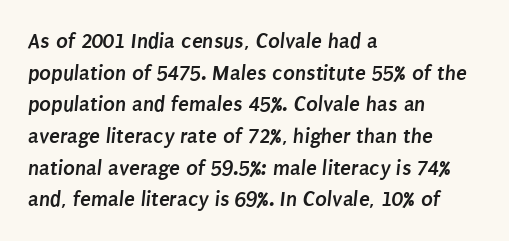
Its strokes are broad and dark, the hallmark of bold type. Honestly, the letter spacing is just normal — you wouldn't notice it. The string is rendered with underlining switched off. A normal amount of white space separates one row of letters from the next. Notice how the passage keeps a crisp vertical edge on the left only.
